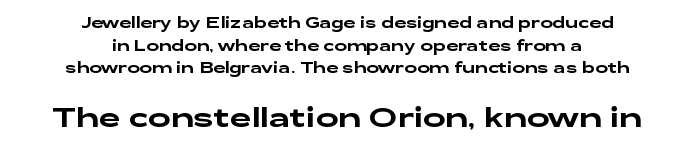
The image shows 27 px text type, upright; set centered, normal line spacing (1.51x), normal letter spacing, not underlined; the second (bottom) block is 1.8x larger.
